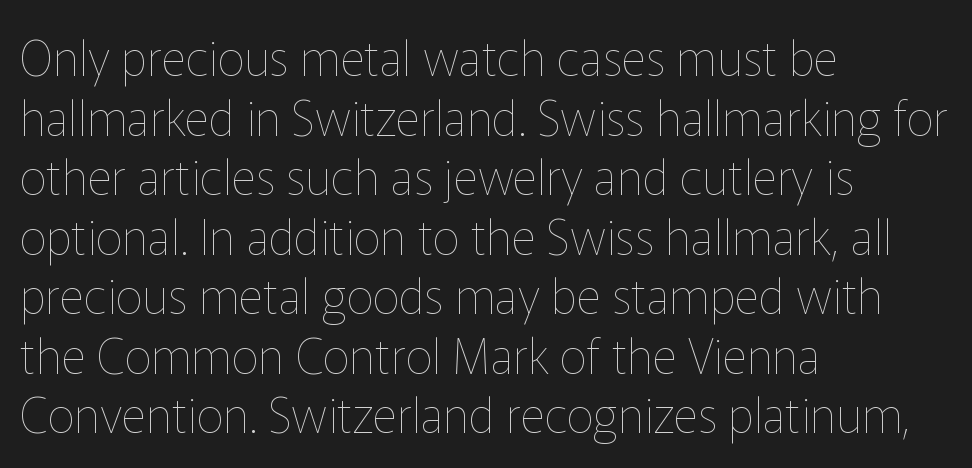
Q: Is the text bold? A: No.
Q: Is the text italic (slanted)? A: No, it is upright.
Q: Is the text underlined? A: No.
Q: How is the paragraph aligned? A: Left-aligned.
Q: Is the spacing between letters normal or unusually wide? A: Normal.
Q: Width (condensed, normal, or wide)? A: Normal.
Q: Stroke contrast? A: Low.
Q: x-height? A: Medium.
Q: Monospaced? A: No.
